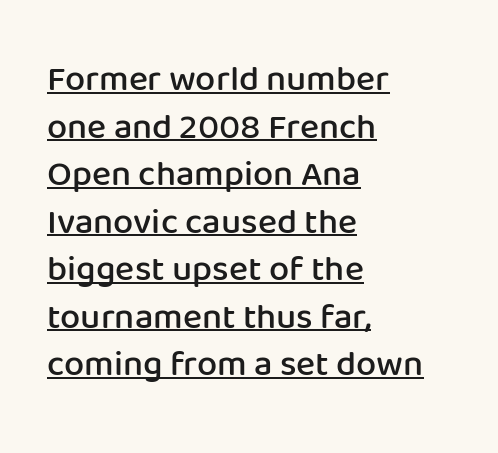
{"serif": "no", "italic": "no", "bold": "semi", "weight": "semibold", "width": "normal", "stroke_contrast": "low", "x_height": "medium", "monospaced": "no", "underline": "yes", "align": "left", "line_spacing": "normal", "line_spacing_ratio": 1.32, "letter_spacing": "normal", "letter_spacing_em": 0.0, "glyph_px": 36}
